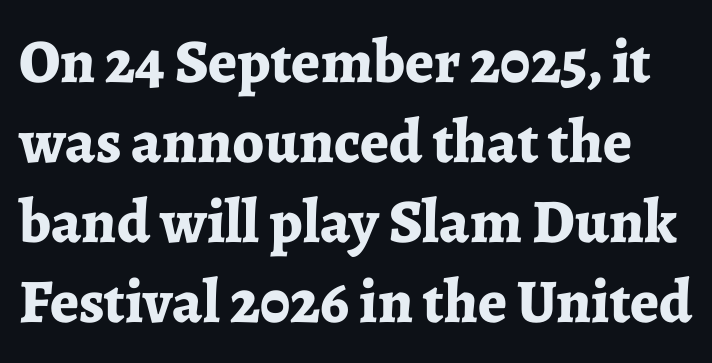
The image shows 62 px bold serif type, upright; set normal line spacing (1.29x), normal letter spacing, not underlined; low stroke contrast and a medium x-height.
